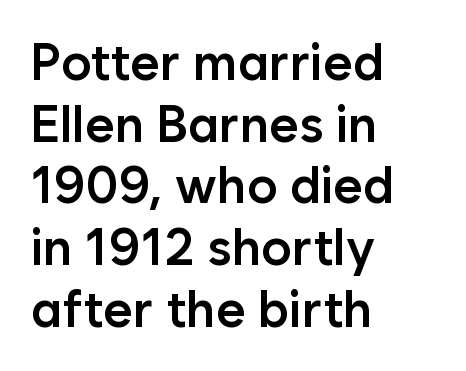
Every letter is mildly thick-stroked: semibold rather than bold. Beneath every word, the page is bare. Is the block centered? No — it sits flush against the left margin. Note the varied advance widths — an 'i' is clearly narrower than an 'm'. The font's upright variant was chosen for this text. A typesetter would label this face a sans.
